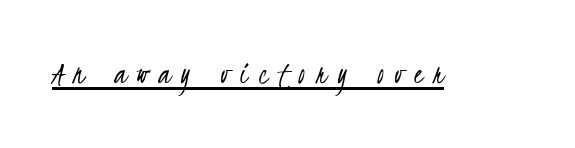
{"serif": "no", "bold": "no", "weight": "light", "width": "condensed", "stroke_contrast": "low", "x_height": "small", "monospaced": "no", "underline": "yes", "letter_spacing": "wide", "letter_spacing_em": 0.32, "glyph_px": 34}
